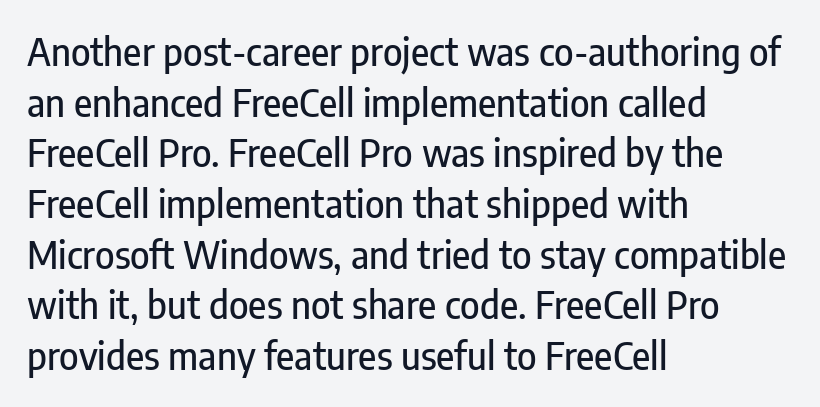
Nope, not italic — everything's standing straight. Anything drawn beneath the words? Only blank space. If you drew a ruler down the left edge, every line would touch it. Words appear dense and cohesive because spacing is normal. Is this a fixed-width face? No — the glyphs have proportional, varying widths.
